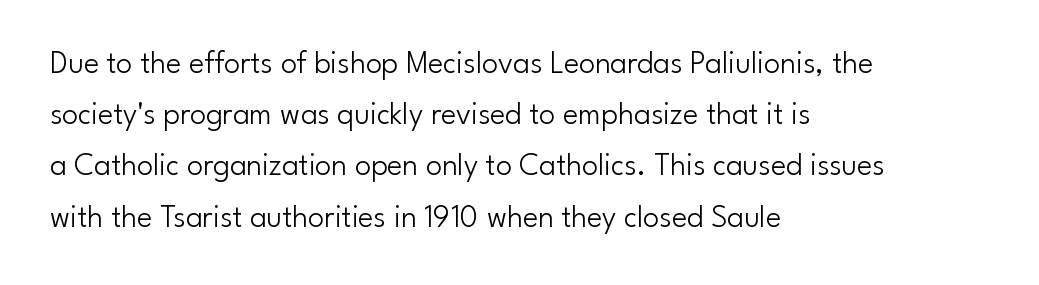
The image shows 32 px light sans-serif type, upright; set left-aligned, normal line spacing (1.6x), normal letter spacing, not underlined; low stroke contrast and a small x-height.
